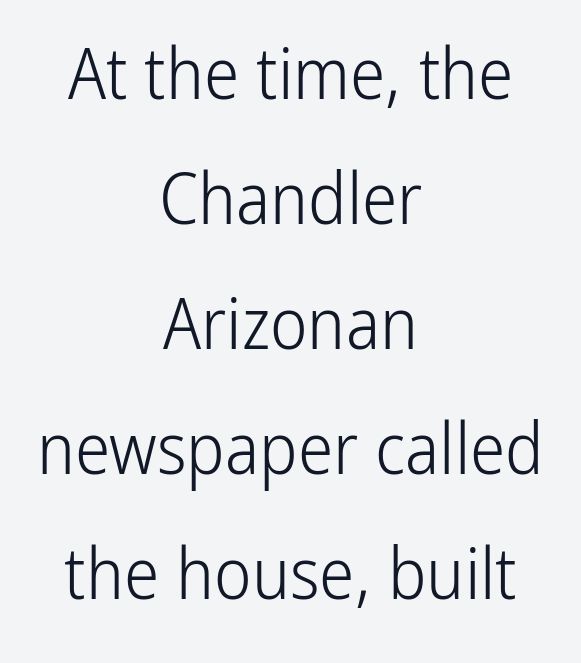
These lines keep a tight, regular rhythm from letter to letter. This sample uses an upright cut, with every glyph sitting square on the baseline. Spacing verdict: proportional, widths tailored to each character. Type without underlining.
